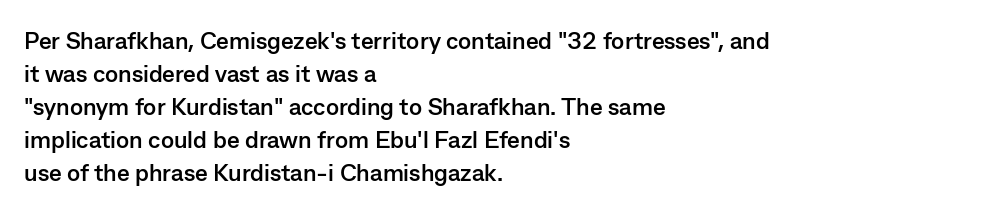
The image shows 24 px bold type, upright; set left-aligned, normal line spacing (1.37x), normal letter spacing, not underlined.
